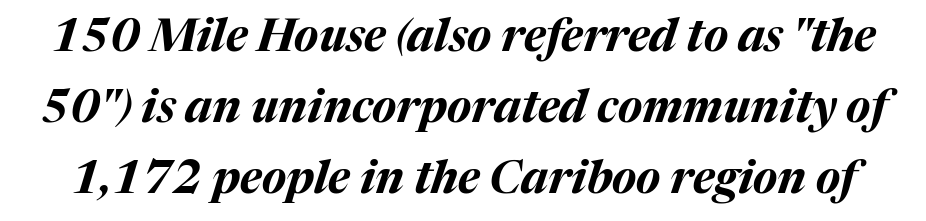
The image shows 45 px bold type, italic (leaning right); set normal line spacing (1.58x), normal letter spacing, not underlined; medium stroke contrast and a medium x-height.
